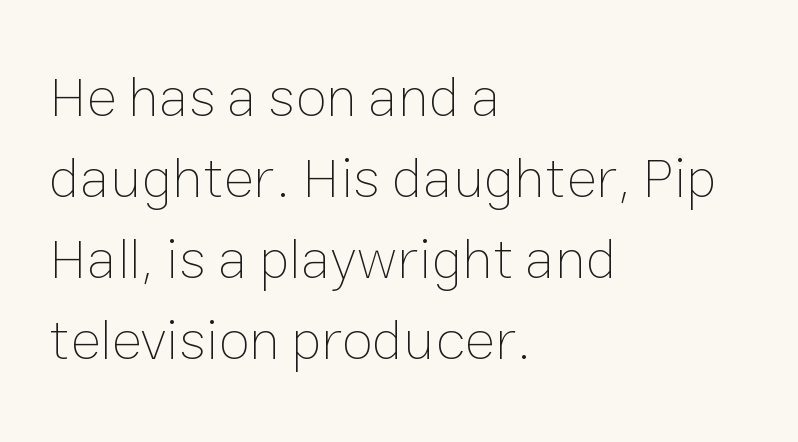
{"italic": "no", "bold": "no", "weight": "thin", "width": "normal", "stroke_contrast": "low", "x_height": "medium", "monospaced": "no", "underline": "no", "align": "left", "line_spacing": "normal", "line_spacing_ratio": 1.42, "letter_spacing": "normal", "letter_spacing_em": 0.0, "glyph_px": 57}
